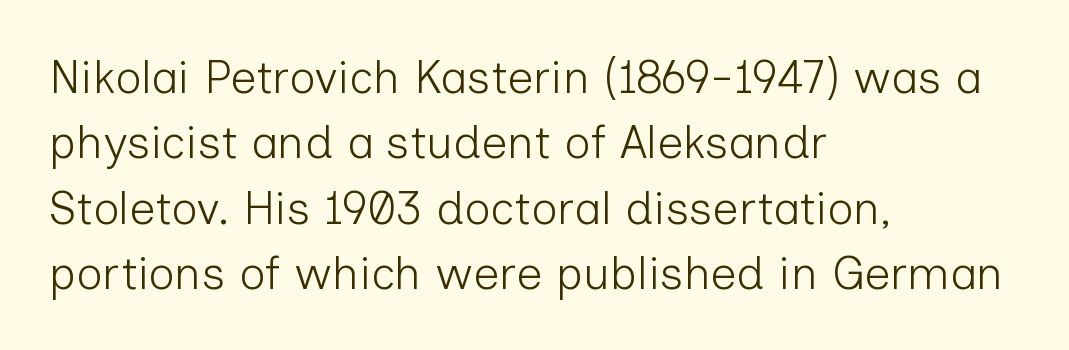
Q: Is the text bold? A: No.
Q: Is the text italic (slanted)? A: No, it is upright.
Q: Is the typeface a serif or a sans-serif typeface? A: Sans-serif.
Q: Is the text underlined? A: No.
Q: How is the paragraph aligned? A: Left-aligned.
Q: Is the spacing between letters normal or unusually wide? A: Normal.
Q: Is the spacing between lines tight, normal or loose? A: Normal.
Q: Width (condensed, normal, or wide)? A: Normal.
Q: Stroke contrast? A: Low.
Q: x-height? A: Medium.
Q: Monospaced? A: No.
